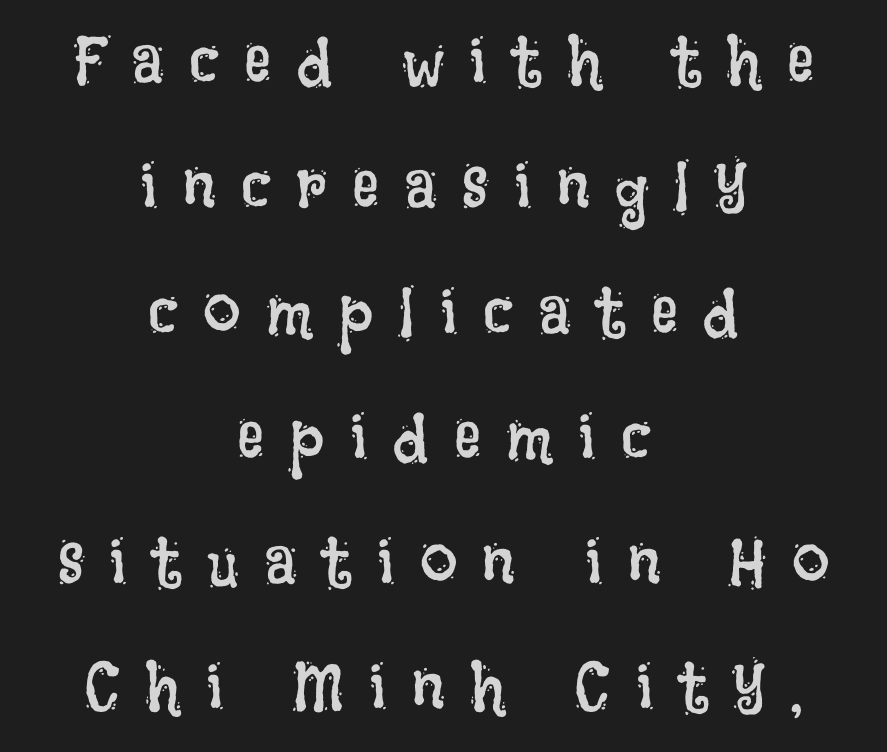
{"italic": "no", "bold": "no", "weight": "regular", "width": "condensed", "stroke_contrast": "low", "x_height": "large", "monospaced": "no", "underline": "no", "align": "center", "line_spacing_ratio": 1.87, "letter_spacing": "wide", "letter_spacing_em": 0.38, "glyph_px": 67}
